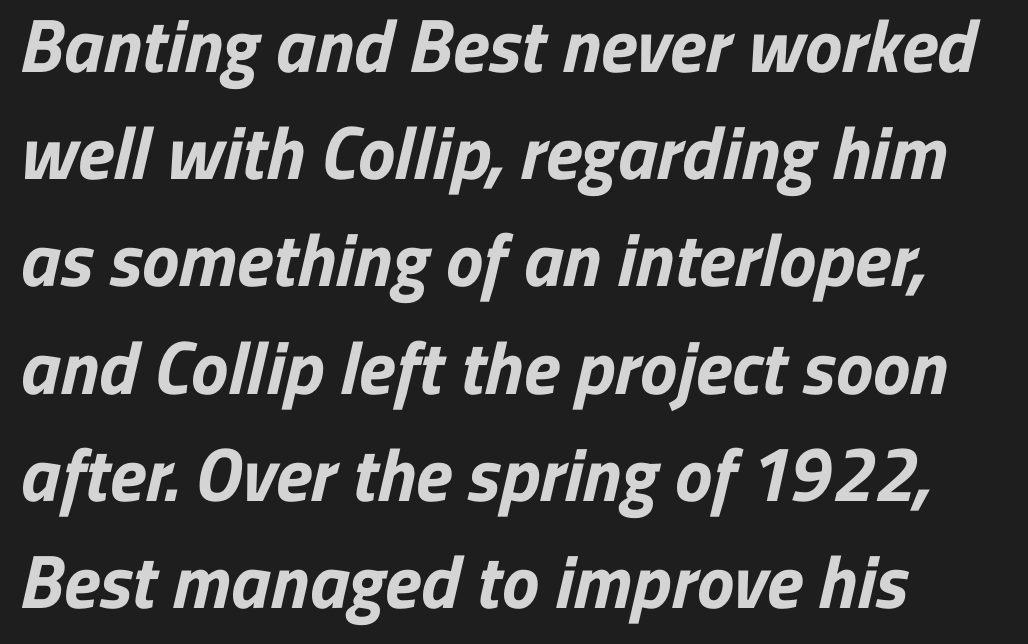
The image shows 75 px bold sans-serif type; set left-aligned, normal line spacing (1.43x), normal letter spacing, not underlined; low stroke contrast and a medium x-height.
